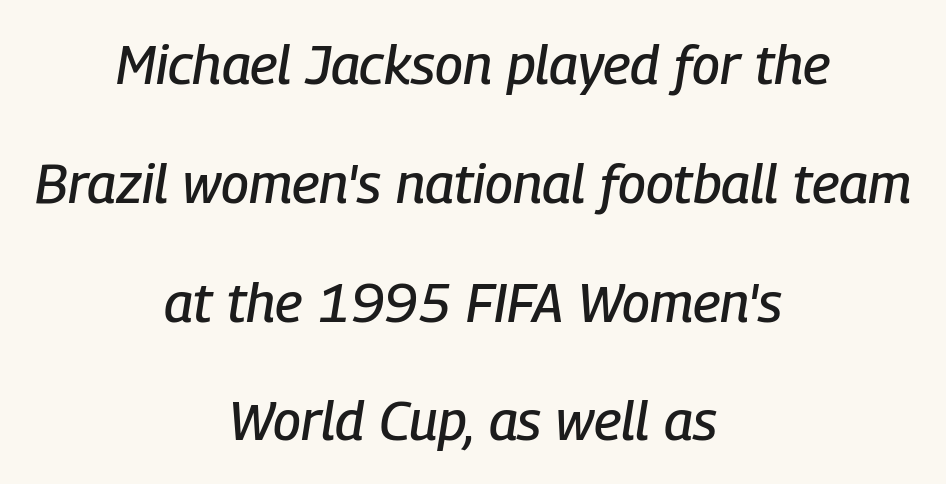
Summary of vertical rhythm: relaxed, with wide interline spacing. The glyphs look as if they've been sheared to an angle. Do the characters align in a grid? No, the font is proportional. Words float on clear page, feet unadorned. Which margin do the lines hug? Neither — every line sits in the middle.
